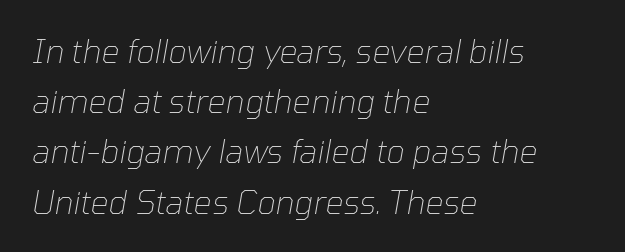
{"italic": "yes", "lean": "right", "slant_degrees": 10, "bold": "no", "weight": "thin", "width": "normal", "stroke_contrast": "low", "x_height": "medium", "monospaced": "no", "underline": "no", "align": "left", "line_spacing": "normal", "line_spacing_ratio": 1.57, "letter_spacing": "normal", "letter_spacing_em": 0.0, "glyph_px": 32}
